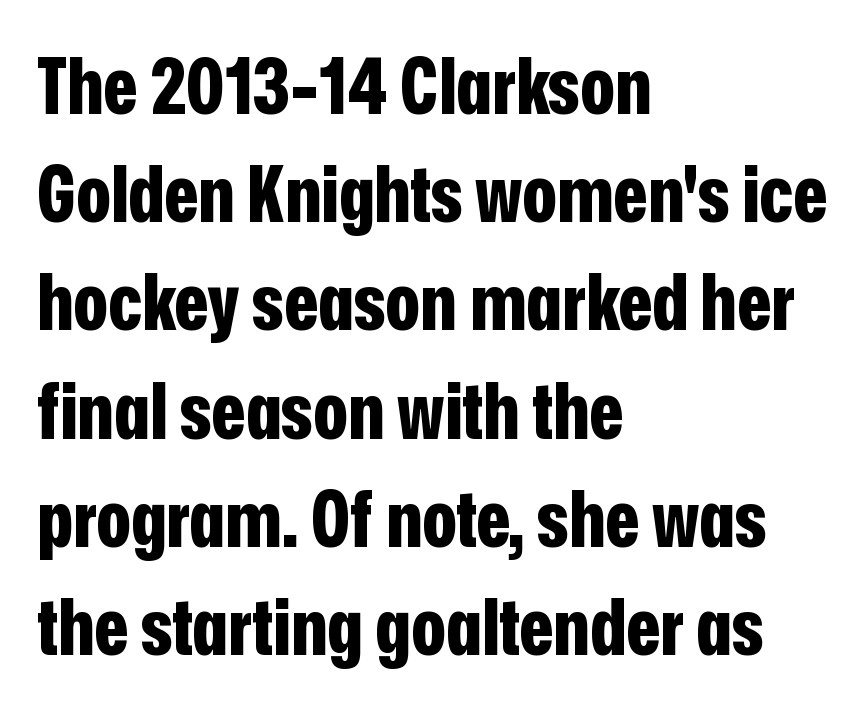
Q: Is the text bold? A: Yes.
Q: Is the text italic (slanted)? A: No, it is upright.
Q: Is the typeface a serif or a sans-serif typeface? A: Sans-serif.
Q: Is the text underlined? A: No.
Q: How is the paragraph aligned? A: Left-aligned.
Q: Is the spacing between letters normal or unusually wide? A: Normal.
Q: Is the spacing between lines tight, normal or loose? A: Normal.
Q: Width (condensed, normal, or wide)? A: Condensed.
Q: Stroke contrast? A: Low.
Q: x-height? A: Medium.
Q: Monospaced? A: No.
